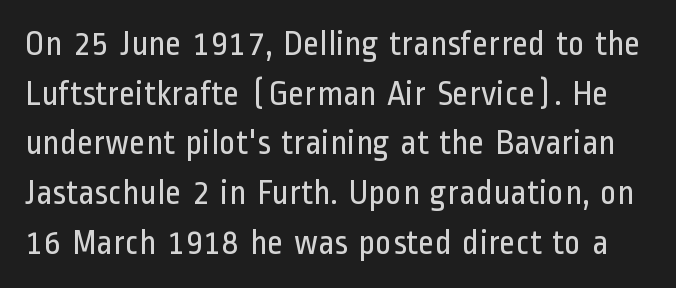
Each letter's strokes conclude bluntly, with no projecting serifs. The passage shown is typed in a proportional face where columns would drift. Short note: letters normally spaced. The typeface has the unassuming heft of standard copy or less. Every character sits straight up, as roman type does. Is there much room between lines? A standard amount, neither cramped nor airy.
